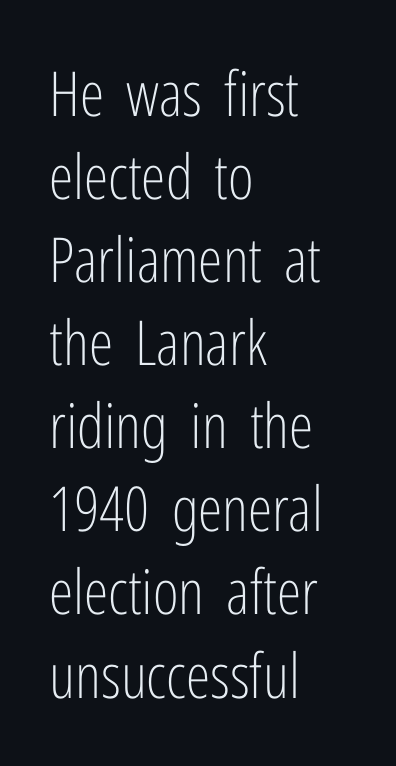
{"serif": "no", "italic": "no", "bold": "no", "weight": "light", "width": "condensed", "stroke_contrast": "low", "x_height": "medium", "monospaced": "no", "underline": "no", "align": "left", "line_spacing": "normal", "line_spacing_ratio": 1.34, "letter_spacing": "normal", "letter_spacing_em": 0.0, "glyph_px": 62}
